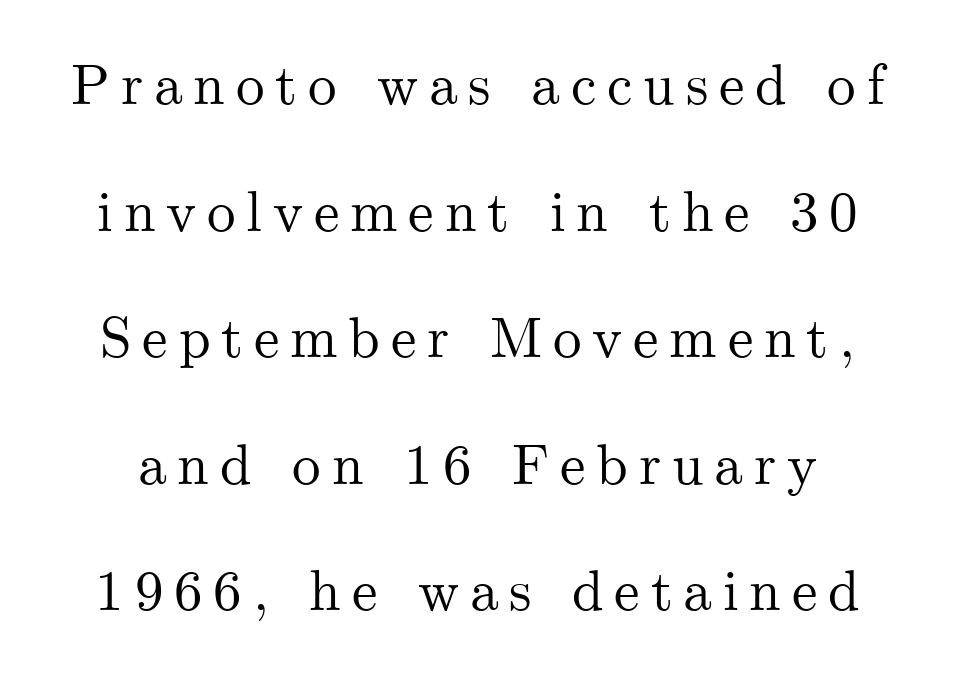
{"serif": "yes", "italic": "no", "width": "normal", "stroke_contrast": "medium", "x_height": "small", "monospaced": "no", "underline": "no", "line_spacing": "loose", "line_spacing_ratio": 2.22, "glyph_px": 57}
